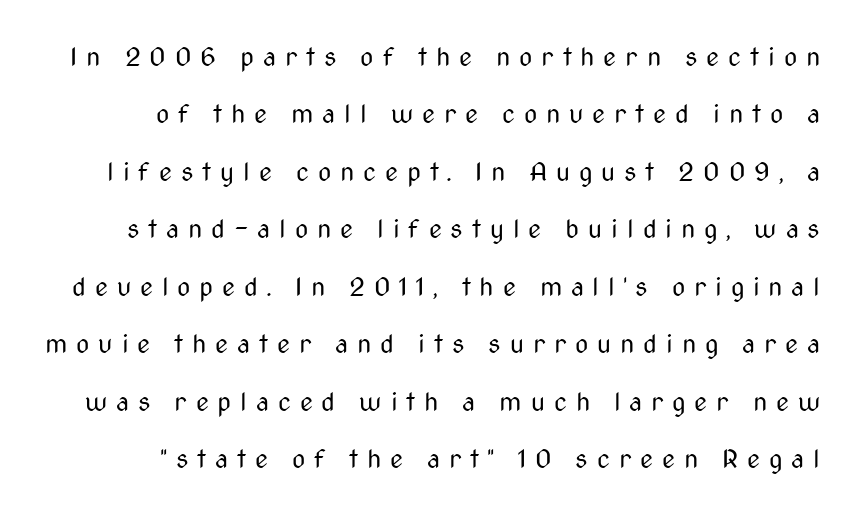
Loosely led — the rows are spread out. The specimen omits any rule beneath the text block's lines. This sample uses expanded letter spacing, leaving extra air between glyphs. The face looks like a standard text weight, possibly lighter. Every stem runs plumb, perpendicular to the baseline.
